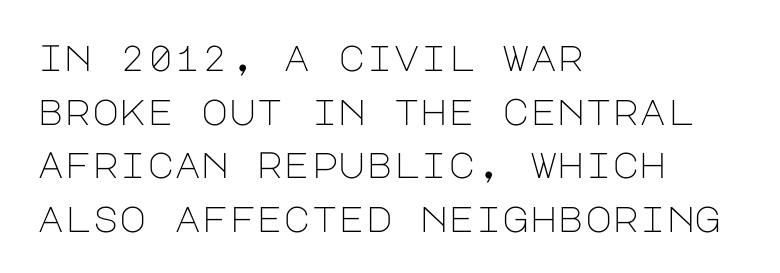
{"serif": "no", "italic": "no", "bold": "no", "weight": "light", "width": "normal", "stroke_contrast": "low", "x_height": "large", "underline": "no", "align": "left", "line_spacing": "normal", "line_spacing_ratio": 1.45, "letter_spacing": "normal", "letter_spacing_em": 0.0, "glyph_px": 37}
